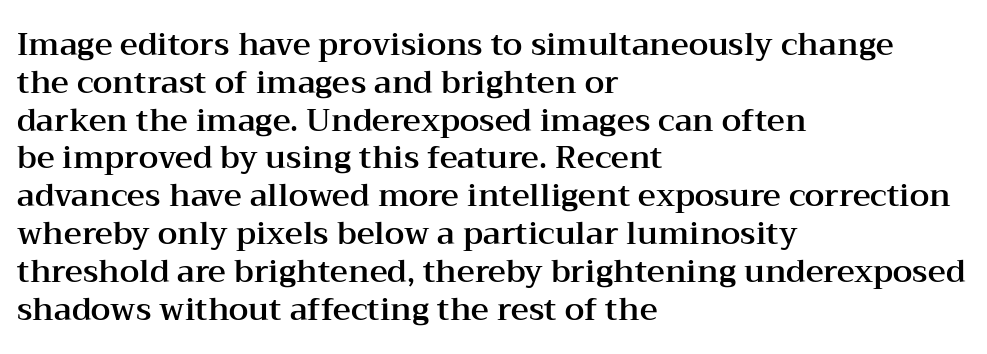
{"serif": "yes", "italic": "no", "width": "wide", "stroke_contrast": "medium", "x_height": "medium", "monospaced": "no", "underline": "no", "align": "left", "line_spacing_ratio": 1.22, "letter_spacing": "normal", "letter_spacing_em": 0.0, "glyph_px": 31}
